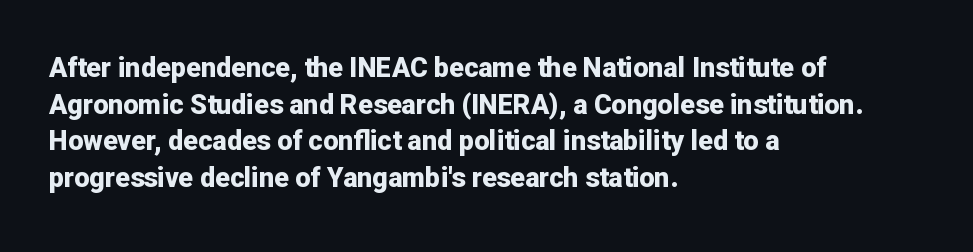
Casual observation: everything's shoved over to the left. Look at the tracking — it's just the regular setting, nothing added. The rendering uses a moderate line-height, typical for paragraphs. Decoration check: the copy has no underline. The face used here has the dense, thick strokes of a bold. The typography opts for an upright posture over an oblique one.
